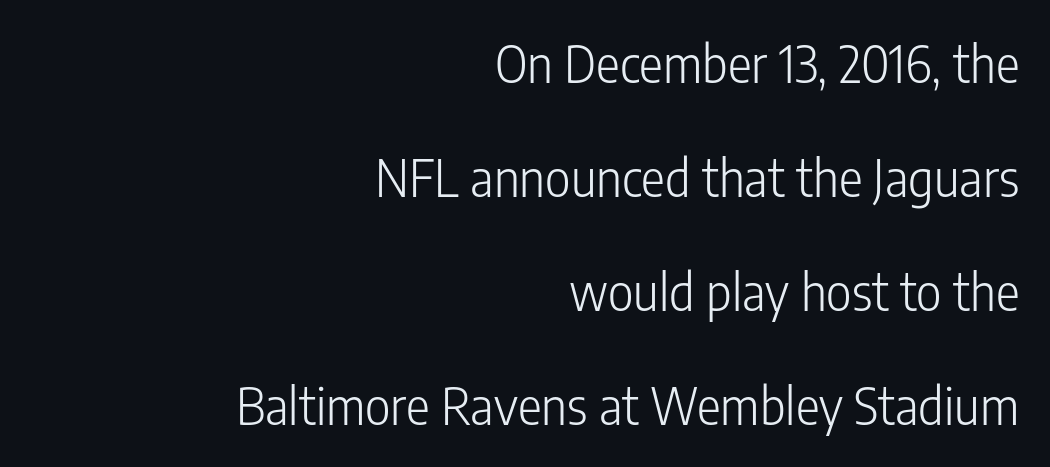
The image shows 50 px light, condensed sans-serif type, upright; set right-aligned, loose line spacing (2.28x), normal letter spacing, not underlined; low stroke contrast and a medium x-height.
